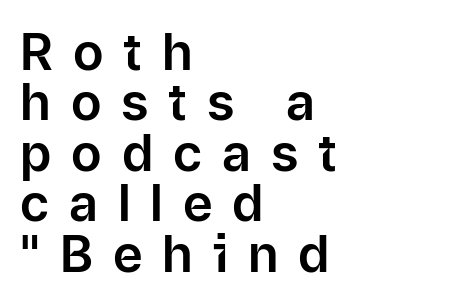
{"serif": "no", "italic": "no", "width": "normal", "stroke_contrast": "low", "x_height": "medium", "monospaced": "no", "underline": "no", "align": "left", "line_spacing": "tight", "line_spacing_ratio": 0.99, "letter_spacing": "wide", "letter_spacing_em": 0.39, "glyph_px": 51}
